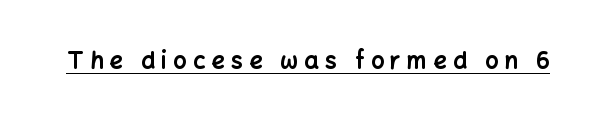
{"italic": "no", "bold": "yes", "underline": "yes", "letter_spacing": "wide", "letter_spacing_em": 0.28, "glyph_px": 23}
